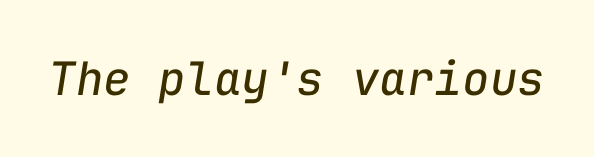
Q: Is the text bold? A: No.
Q: Is the text italic (slanted)? A: Yes, it leans right by about 9 degrees.
Q: Is the text underlined? A: No.
Q: Is the spacing between letters normal or unusually wide? A: Normal.
Q: Width (condensed, normal, or wide)? A: Normal.
Q: Stroke contrast? A: Low.
Q: x-height? A: Medium.
Q: Monospaced? A: Yes.
